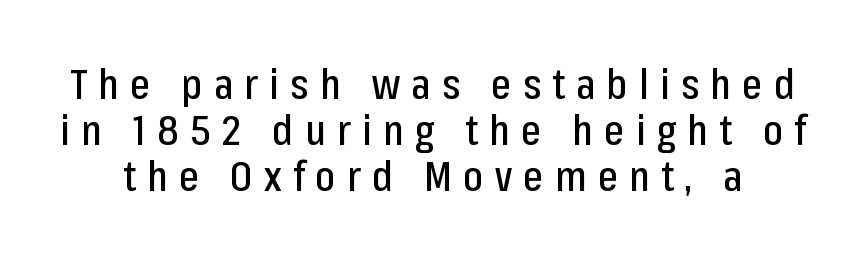
The image shows 42 px condensed sans-serif type, upright; set tight line spacing (1.1x), unusually wide letter spacing (+0.27 em), not underlined; low stroke contrast and a medium x-height.
